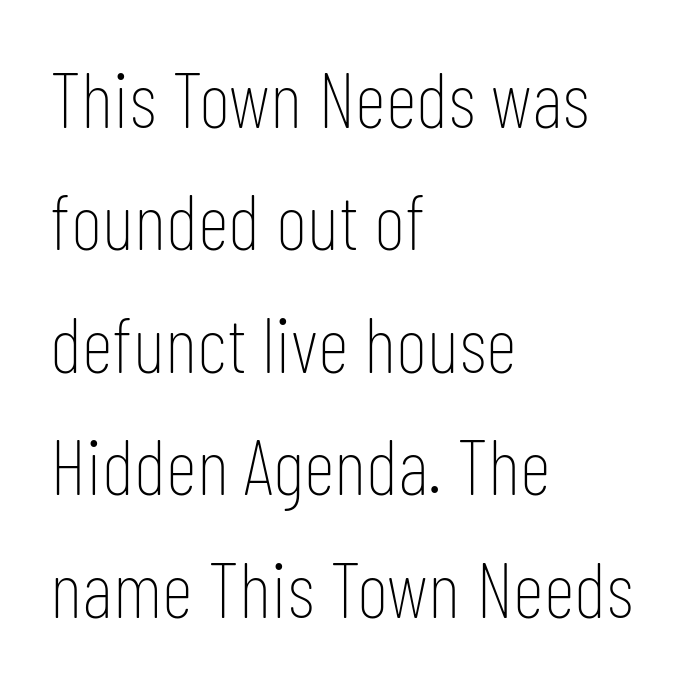
The image shows 78 px thin, condensed sans-serif type, upright; set left-aligned, normal line spacing (1.57x), normal letter spacing, not underlined; low stroke contrast and a medium x-height.
